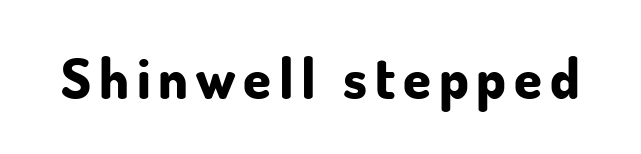
Q: Is the text bold? A: Yes.
Q: Is the text italic (slanted)? A: No, it is upright.
Q: Is the typeface a serif or a sans-serif typeface? A: Sans-serif.
Q: Is the text underlined? A: No.
Q: Width (condensed, normal, or wide)? A: Normal.
Q: Stroke contrast? A: Low.
Q: x-height? A: Small.
Q: Monospaced? A: No.
